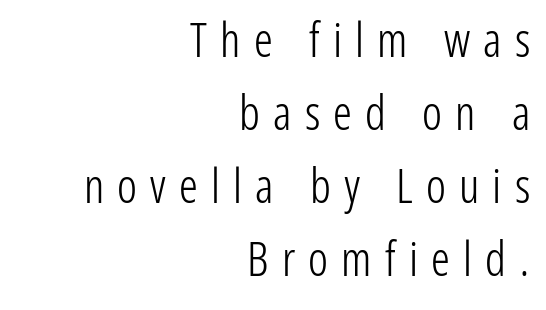
The image shows 47 px light, condensed sans-serif type, upright; set right-aligned, normal line spacing (1.55x), unusually wide letter spacing (+0.28 em), not underlined; low stroke contrast and a medium x-height.
